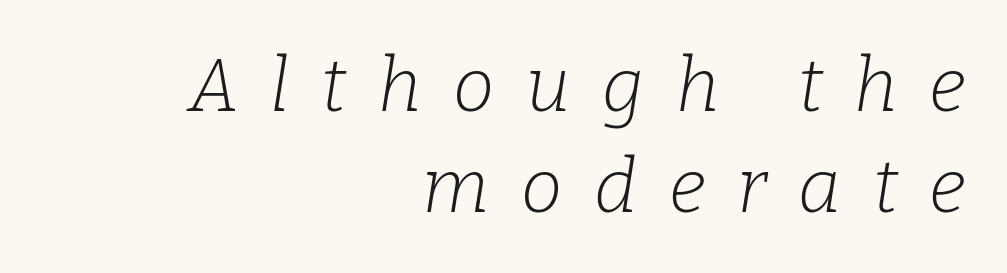
The image shows 74 px light serif type, italic (leaning right); set right-aligned, normal line spacing (1.36x), unusually wide letter spacing (+0.43 em), not underlined; low stroke contrast and a medium x-height.
